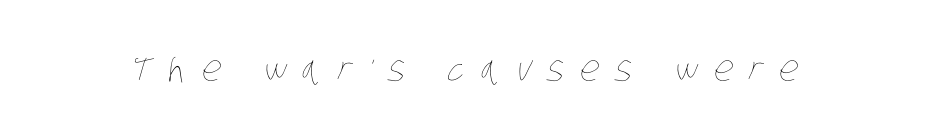
Q: Is the text bold? A: No.
Q: Is the text underlined? A: No.
Q: Is the spacing between letters normal or unusually wide? A: Unusually wide.
Q: Width (condensed, normal, or wide)? A: Condensed.
Q: Stroke contrast? A: Low.
Q: x-height? A: Large.
Q: Monospaced? A: No.
